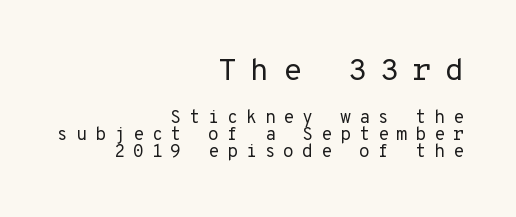
A typesetter would call this monospace, since all characters share one set width. Tall strokes in this sample are plumb rather than angled. The gap between lines stays unmarked. Honestly, the letter spacing is so wide it's the main thing you notice. Nothing sits at the stroke ends, so this counts as sans-serif. Compare the two chunks: the upper has the greater cap height.
